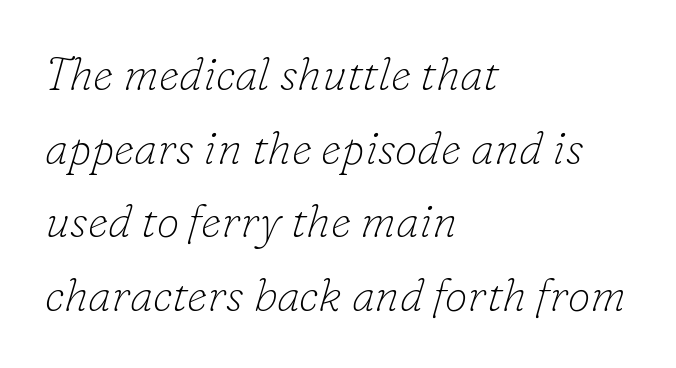
Q: Is the text bold? A: No.
Q: Is the text italic (slanted)? A: Yes, it leans right by about 16 degrees.
Q: Is the typeface a serif or a sans-serif typeface? A: Serif.
Q: Is the text underlined? A: No.
Q: How is the paragraph aligned? A: Left-aligned.
Q: Is the spacing between letters normal or unusually wide? A: Normal.
Q: Is the spacing between lines tight, normal or loose? A: Normal.
Q: Width (condensed, normal, or wide)? A: Normal.
Q: Stroke contrast? A: Low.
Q: x-height? A: Small.
Q: Monospaced? A: No.
